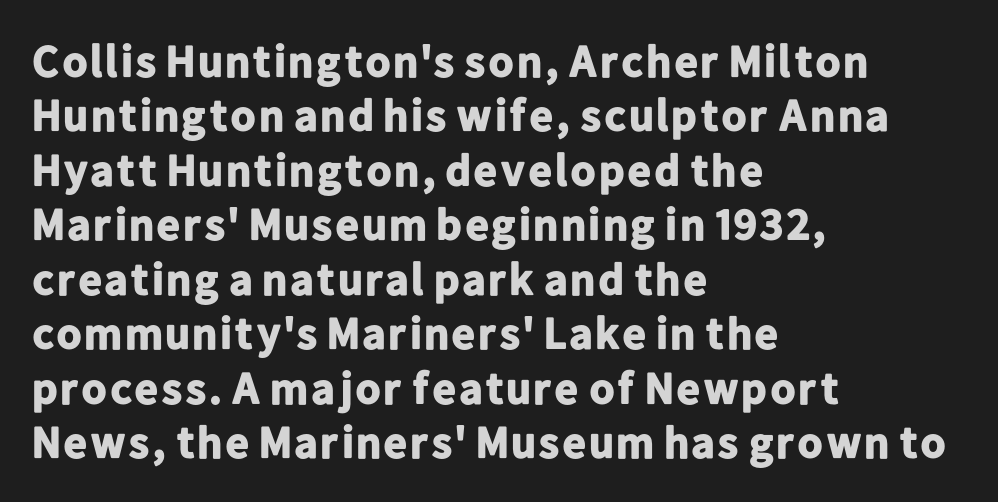
Q: Is the text bold? A: Yes.
Q: Is the text italic (slanted)? A: No, it is upright.
Q: Is the typeface a serif or a sans-serif typeface? A: Sans-serif.
Q: Is the text underlined? A: No.
Q: How is the paragraph aligned? A: Left-aligned.
Q: Is the spacing between letters normal or unusually wide? A: Normal.
Q: Width (condensed, normal, or wide)? A: Normal.
Q: Stroke contrast? A: Low.
Q: x-height? A: Medium.
Q: Monospaced? A: No.
